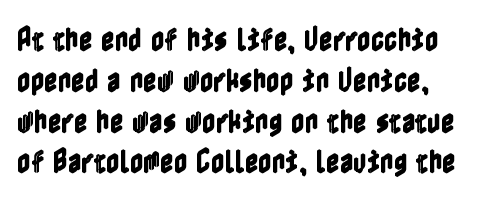
{"italic": "no", "underline": "no", "align": "left", "line_spacing": "normal", "line_spacing_ratio": 1.57, "letter_spacing": "normal", "letter_spacing_em": 0.0, "glyph_px": 26}
